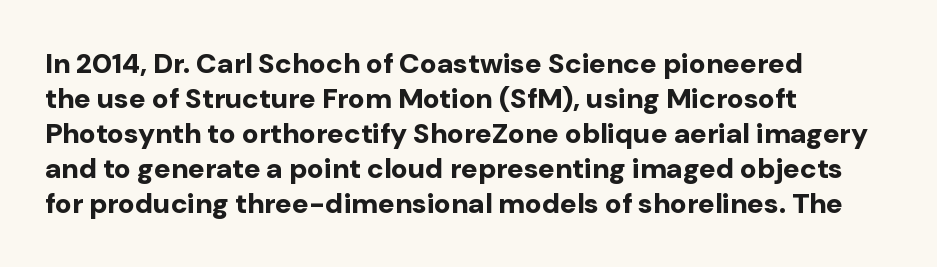
{"serif": "no", "italic": "no", "bold": "yes", "weight": "bold", "width": "normal", "stroke_contrast": "low", "x_height": "medium", "monospaced": "no", "underline": "no", "align": "left", "line_spacing": "normal", "line_spacing_ratio": 1.25, "letter_spacing": "normal", "letter_spacing_em": 0.0, "glyph_px": 28}
